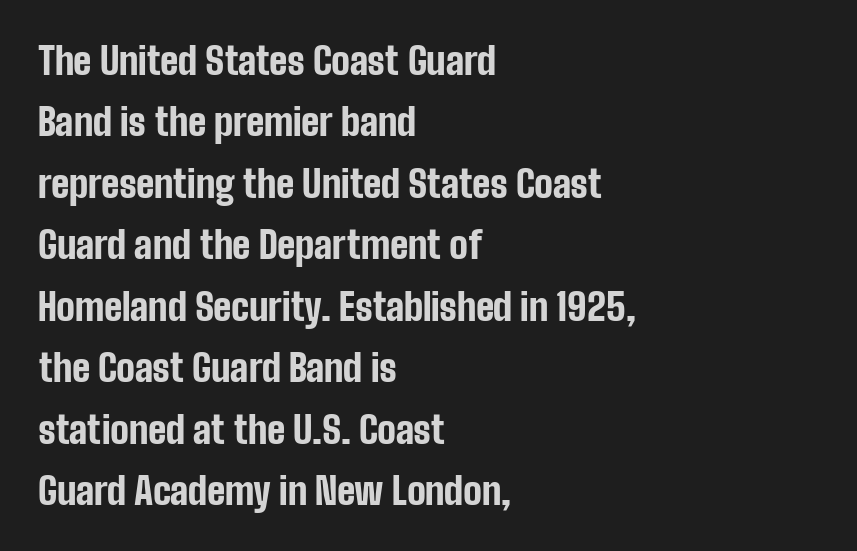
{"serif": "no", "italic": "no", "bold": "yes", "weight": "bold", "width": "condensed", "stroke_contrast": "low", "x_height": "medium", "monospaced": "no", "underline": "no", "align": "left", "line_spacing": "normal", "line_spacing_ratio": 1.66, "letter_spacing": "normal", "letter_spacing_em": 0.0, "glyph_px": 37}
